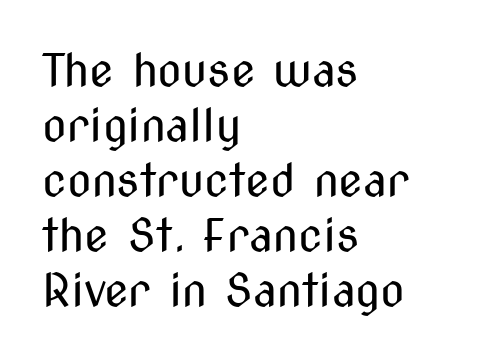
Q: Is the text bold? A: No.
Q: Is the text italic (slanted)? A: No, it is upright.
Q: Is the typeface a serif or a sans-serif typeface? A: Sans-serif.
Q: Is the text underlined? A: No.
Q: How is the paragraph aligned? A: Left-aligned.
Q: Is the spacing between letters normal or unusually wide? A: Normal.
Q: Width (condensed, normal, or wide)? A: Condensed.
Q: Stroke contrast? A: Medium.
Q: x-height? A: Medium.
Q: Monospaced? A: No.
